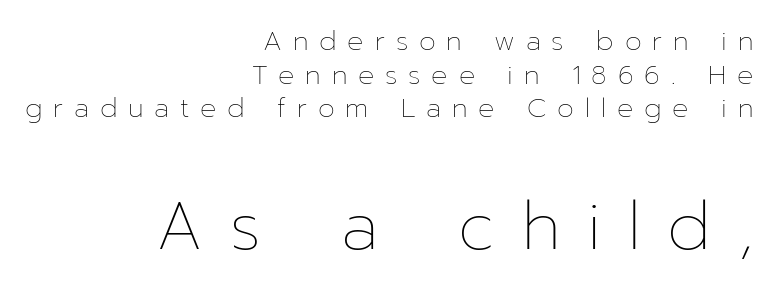
Typesetter's note — lower block bumped up in size, upper block left smaller. Ink coverage per letter is moderate at most. This sample keeps an unexceptional amount of space between lines. Does extra space separate the letters? Yes, quite a lot of it. Italic: no, the glyphs are upright roman. These lines stack with their right ends in a neat column.
